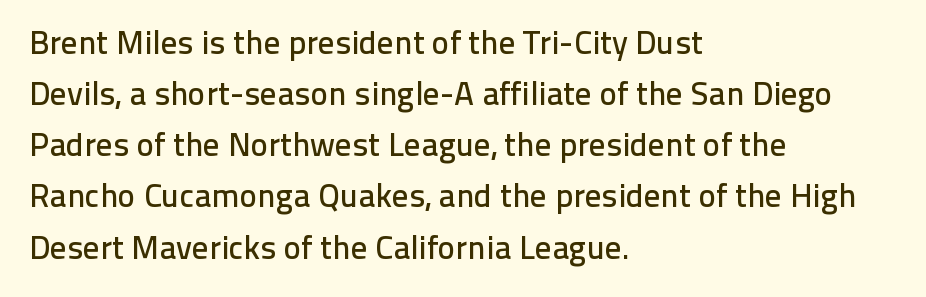
{"serif": "no", "italic": "no", "width": "normal", "stroke_contrast": "low", "x_height": "medium", "monospaced": "no", "underline": "no", "align": "left", "line_spacing": "normal", "line_spacing_ratio": 1.55, "letter_spacing": "normal", "letter_spacing_em": 0.0, "glyph_px": 33}
